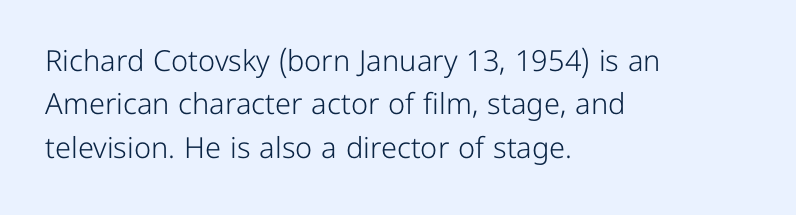
Q: Is the text bold? A: No.
Q: Is the text italic (slanted)? A: No, it is upright.
Q: Is the typeface a serif or a sans-serif typeface? A: Sans-serif.
Q: Is the text underlined? A: No.
Q: How is the paragraph aligned? A: Left-aligned.
Q: Is the spacing between letters normal or unusually wide? A: Normal.
Q: Is the spacing between lines tight, normal or loose? A: Normal.
Q: Width (condensed, normal, or wide)? A: Normal.
Q: Stroke contrast? A: Low.
Q: x-height? A: Medium.
Q: Monospaced? A: No.
